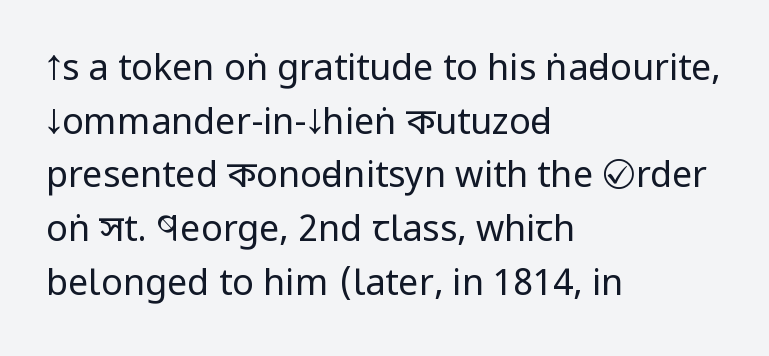
Does the lettering tilt? It doesn't — this is upright. Caption: standard tracking, unaltered. Regarding leading, the lines here are spaced in the standard way. Horizontally, the lines are justified to the leading edge only. Letters have the restrained weight of plain body copy at most.
